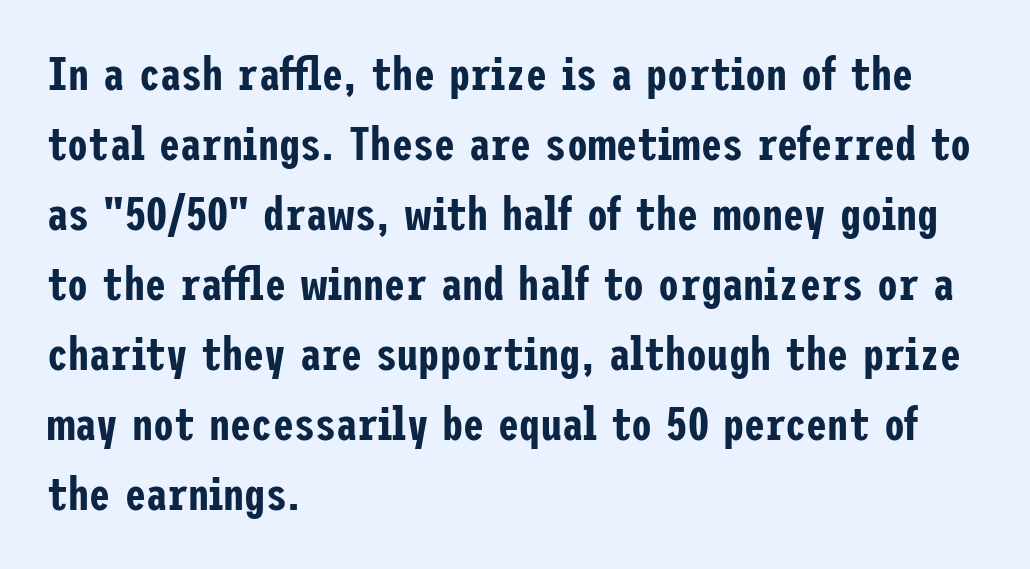
Q: Is the text italic (slanted)? A: No, it is upright.
Q: Is the typeface a serif or a sans-serif typeface? A: Sans-serif.
Q: Is the text underlined? A: No.
Q: How is the paragraph aligned? A: Left-aligned.
Q: Is the spacing between letters normal or unusually wide? A: Normal.
Q: Is the spacing between lines tight, normal or loose? A: Normal.
Q: Width (condensed, normal, or wide)? A: Condensed.
Q: Stroke contrast? A: Low.
Q: x-height? A: Medium.
